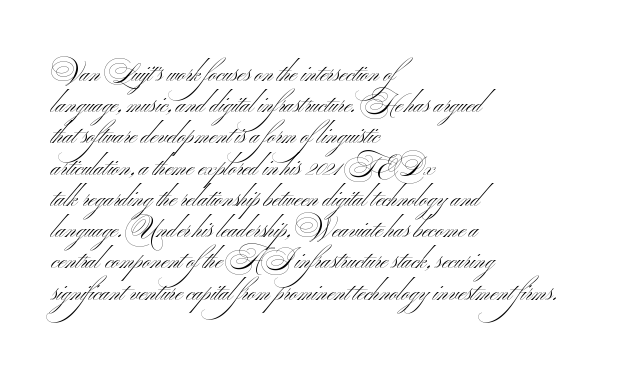
Q: Is the text bold? A: No.
Q: Is the text underlined? A: No.
Q: How is the paragraph aligned? A: Left-aligned.
Q: Is the spacing between letters normal or unusually wide? A: Normal.
Q: Is the spacing between lines tight, normal or loose? A: Normal.
